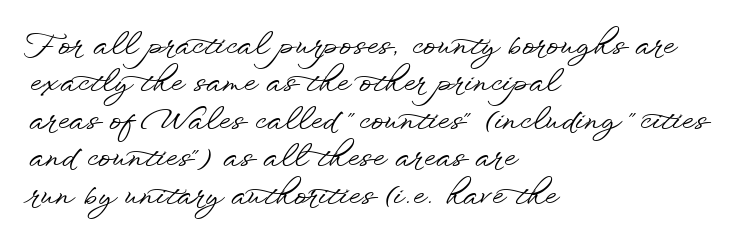
Q: Is the text italic (slanted)? A: Yes.
Q: Is the typeface a serif or a sans-serif typeface? A: Sans-serif.
Q: Is the text underlined? A: No.
Q: How is the paragraph aligned? A: Left-aligned.
Q: Is the spacing between letters normal or unusually wide? A: Normal.
Q: Is the spacing between lines tight, normal or loose? A: Normal.
Q: Width (condensed, normal, or wide)? A: Wide.
Q: Stroke contrast? A: Low.
Q: x-height? A: Small.
Q: Monospaced? A: No.
